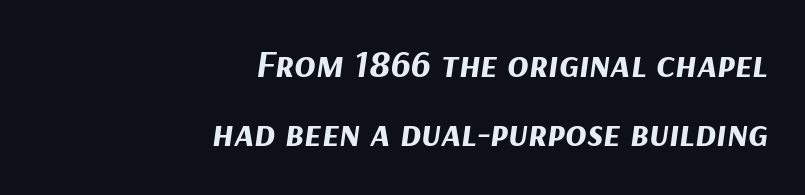
Q: Is the text bold? A: Yes.
Q: Is the text italic (slanted)? A: Yes, it leans right by about 9 degrees.
Q: Is the text underlined? A: No.
Q: How is the paragraph aligned? A: Right-aligned.
Q: Is the spacing between letters normal or unusually wide? A: Normal.
Q: Width (condensed, normal, or wide)? A: Normal.
Q: Stroke contrast? A: Medium.
Q: x-height? A: Medium.
Q: Monospaced? A: No.
